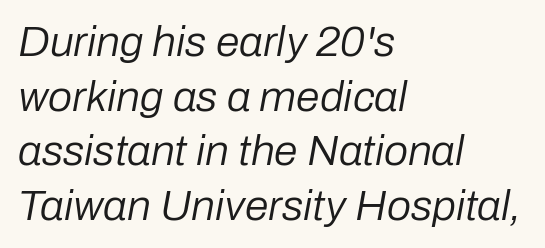
Q: Is the text bold? A: No.
Q: Is the text italic (slanted)? A: Yes, it leans right by about 10 degrees.
Q: Is the text underlined? A: No.
Q: How is the paragraph aligned? A: Left-aligned.
Q: Is the spacing between letters normal or unusually wide? A: Normal.
Q: Is the spacing between lines tight, normal or loose? A: Normal.
Q: Width (condensed, normal, or wide)? A: Normal.
Q: Stroke contrast? A: Low.
Q: x-height? A: Medium.
Q: Monospaced? A: No.
